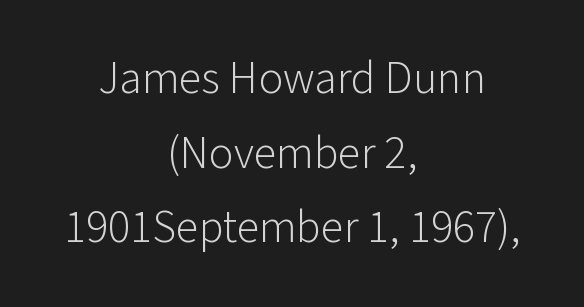
The image shows 46 px light sans-serif type, upright; set centered, normal line spacing (1.62x), normal letter spacing, not underlined; low stroke contrast and a medium x-height.
